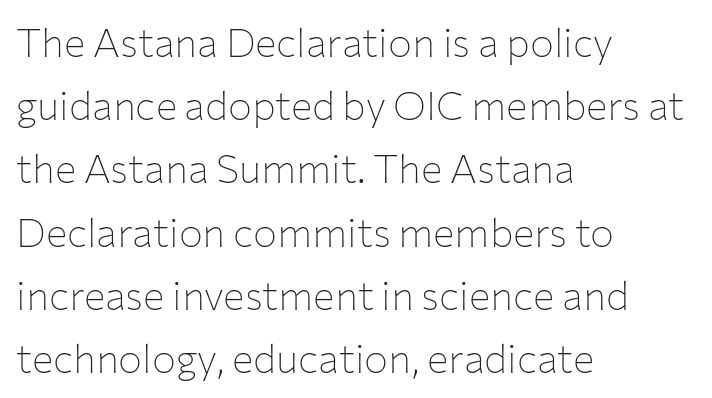
Successive baselines arrive at the customary interval. Think standard paragraph weight, or any step lighter than that. The typeface chosen for these lines omits serifs. Is there any slant? The stems are plumb. Compared with a centered layout, this one pins lines to the left instead.
